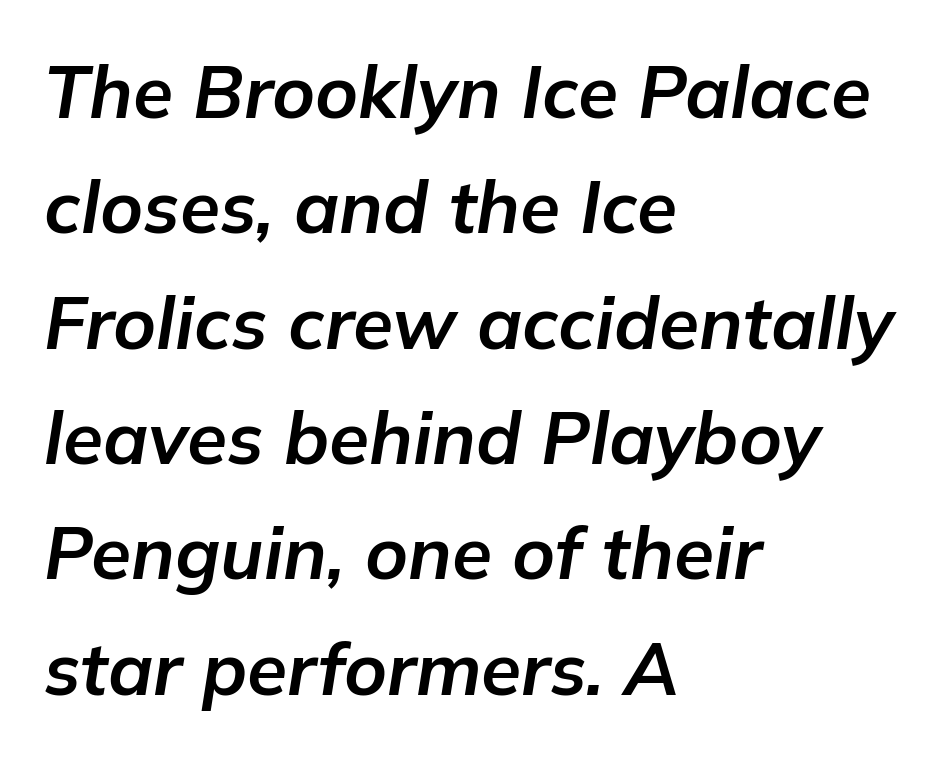
Q: Is the text bold? A: Yes.
Q: Is the text italic (slanted)? A: Yes, it leans right by about 9 degrees.
Q: Is the text underlined? A: No.
Q: How is the paragraph aligned? A: Left-aligned.
Q: Is the spacing between letters normal or unusually wide? A: Normal.
Q: Is the spacing between lines tight, normal or loose? A: Normal.
Q: Width (condensed, normal, or wide)? A: Normal.
Q: Stroke contrast? A: Low.
Q: x-height? A: Medium.
Q: Monospaced? A: No.
